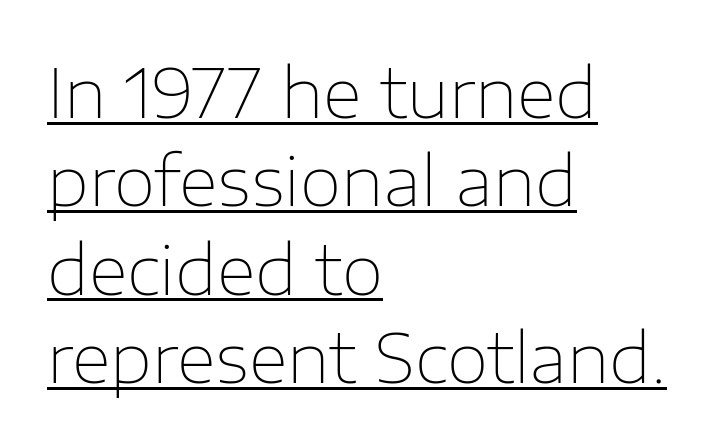
Q: Is the text bold? A: No.
Q: Is the text italic (slanted)? A: No, it is upright.
Q: Is the typeface a serif or a sans-serif typeface? A: Sans-serif.
Q: Is the text underlined? A: Yes.
Q: How is the paragraph aligned? A: Left-aligned.
Q: Is the spacing between letters normal or unusually wide? A: Normal.
Q: Is the spacing between lines tight, normal or loose? A: Normal.
Q: Width (condensed, normal, or wide)? A: Normal.
Q: Stroke contrast? A: Low.
Q: x-height? A: Medium.
Q: Monospaced? A: No.
